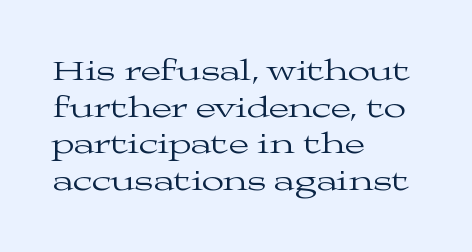
{"serif": "yes", "italic": "no", "bold": "no", "weight": "regular", "width": "wide", "stroke_contrast": "medium", "x_height": "medium", "monospaced": "no", "underline": "no", "align": "left", "line_spacing": "normal", "line_spacing_ratio": 1.26, "letter_spacing": "normal", "letter_spacing_em": 0.0, "glyph_px": 29}
